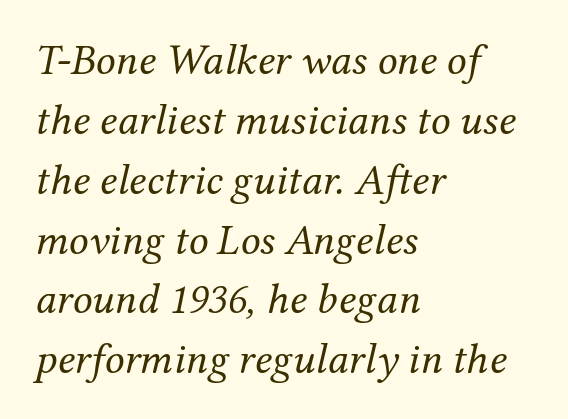
Each letter keeps its own natural width here, so spacing adapts to shape. Serifs: yes, visible at the terminals of the letterforms. The typeface has the unassuming heft of standard copy or less. Words appear dense and cohesive because spacing is normal. Vertical spacing — default. Italic: yes, the glyphs are oblique.
